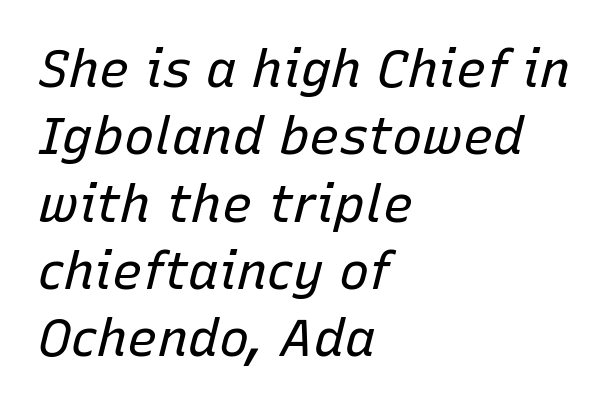
Character widths vary here, with narrow letters taking less room than wide ones. The whole block is typeset with a tilt. Descenders hang freely into open space. No extra tracking has been applied to these lines. Normally led — the rows are evenly, conventionally spaced. Weight: in the light-to-regular range.
